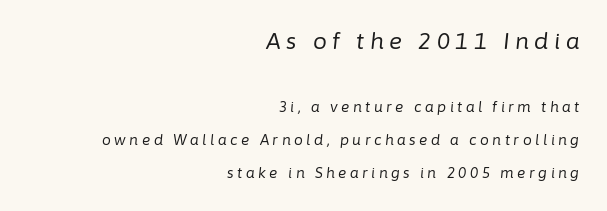
Successive baselines arrive slowly, with a big drop between each. Honestly, there is no underline to notice here at all. This layout puts the oversized block above and the modest block below. Heaviness? Minimal to ordinary, like unemphasized prose. There is plenty of visible air inserted between adjacent glyphs.
